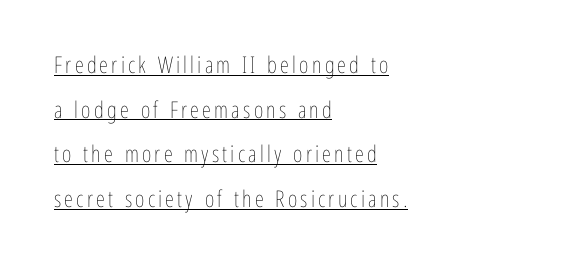
Stems and bowls with no extra thickness — not bold. Notice how the stems are strictly vertical — no italics here. The leading is generous, giving the passage an open texture. The paragraph shown leans on its left margin. Check the space under the baseline: a stroke is drawn there.
